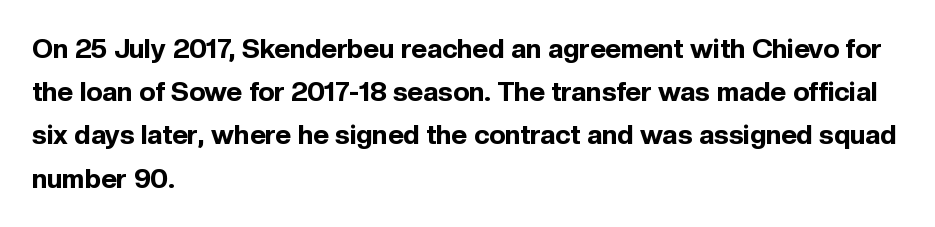
The image shows 27 px bold type, upright; set left-aligned, normal line spacing (1.6x), normal letter spacing, not underlined.
